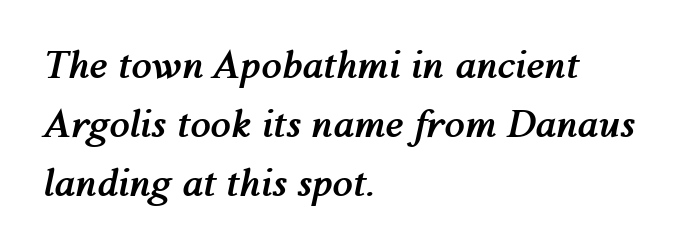
The image shows 37 px semibold type, italic (leaning right); set left-aligned, normal line spacing (1.59x), normal letter spacing, not underlined; medium stroke contrast and a medium x-height.
